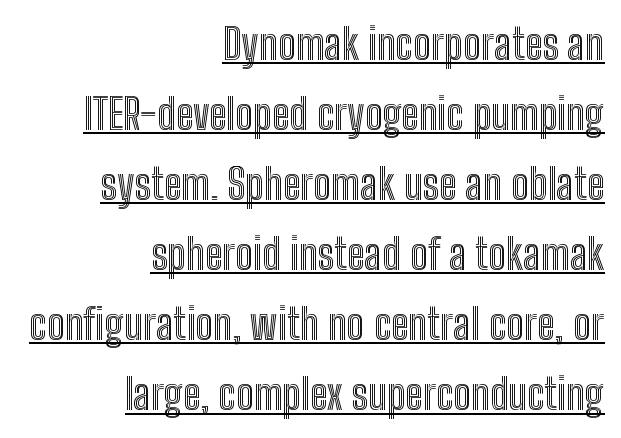
{"italic": "no", "width": "condensed", "x_height": "medium", "monospaced": "no", "underline": "yes", "align": "right", "line_spacing": "normal", "line_spacing_ratio": 1.63, "letter_spacing": "normal", "letter_spacing_em": 0.0, "glyph_px": 43}
